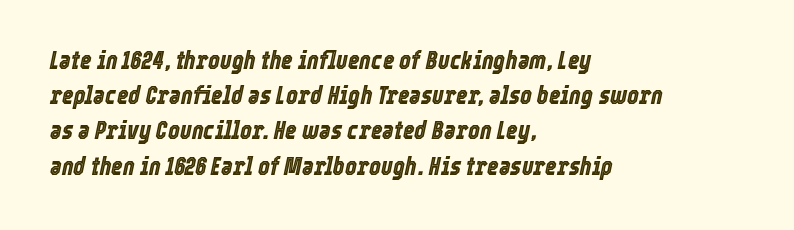
The image shows 25 px text type, italic (leaning right); set left-aligned, normal line spacing (1.41x), normal letter spacing, not underlined.
